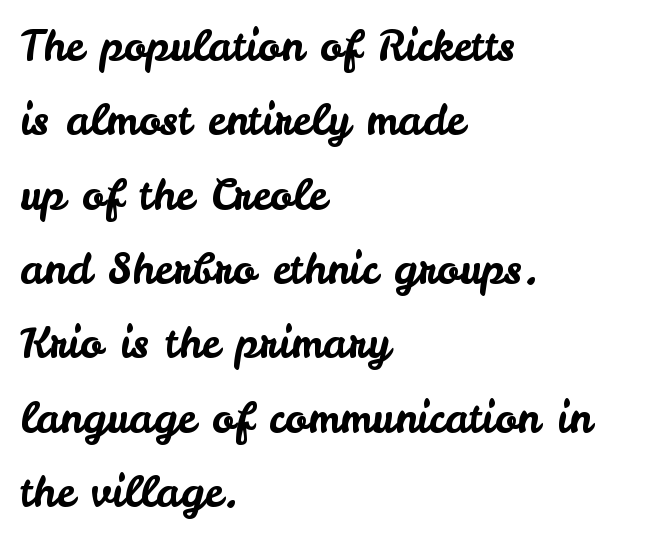
Q: Is the text italic (slanted)? A: Yes.
Q: Is the typeface a serif or a sans-serif typeface? A: Sans-serif.
Q: Is the text underlined? A: No.
Q: How is the paragraph aligned? A: Left-aligned.
Q: Is the spacing between letters normal or unusually wide? A: Normal.
Q: Width (condensed, normal, or wide)? A: Normal.
Q: Stroke contrast? A: Low.
Q: x-height? A: Small.
Q: Monospaced? A: No.
